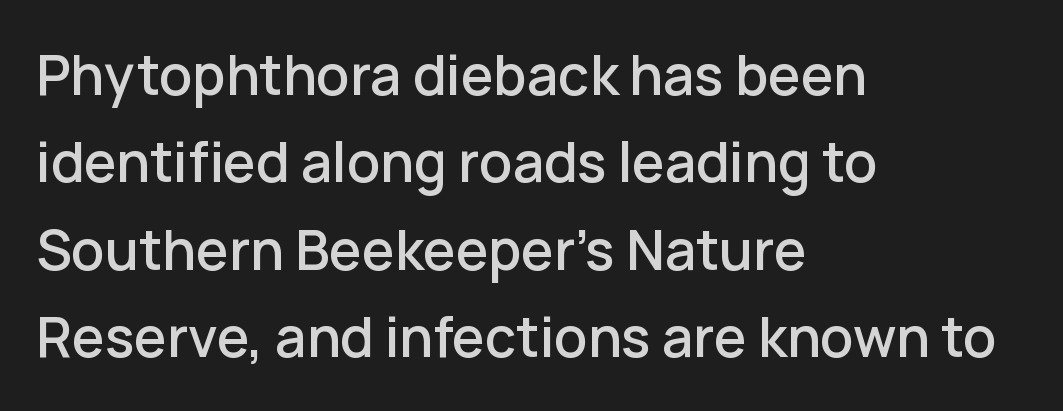
The image shows 55 px sans-serif type, upright; set left-aligned, normal line spacing (1.59x), normal letter spacing, not underlined; low stroke contrast and a medium x-height.
